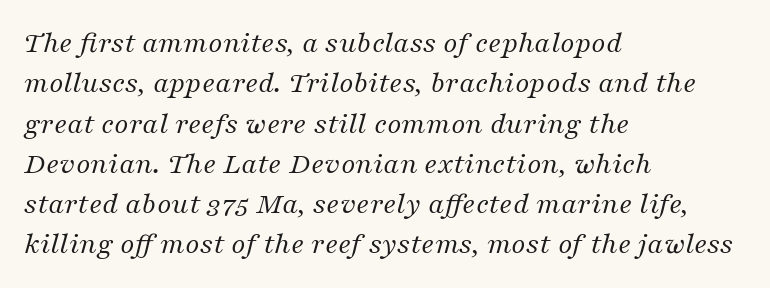
{"serif": "yes", "italic": "yes", "lean": "right", "slant_degrees": 16, "bold": "no", "weight": "regular", "width": "normal", "stroke_contrast": "medium", "x_height": "medium", "monospaced": "no", "underline": "no", "align": "left", "line_spacing": "normal", "line_spacing_ratio": 1.3, "letter_spacing": "normal", "letter_spacing_em": 0.0, "glyph_px": 31}
